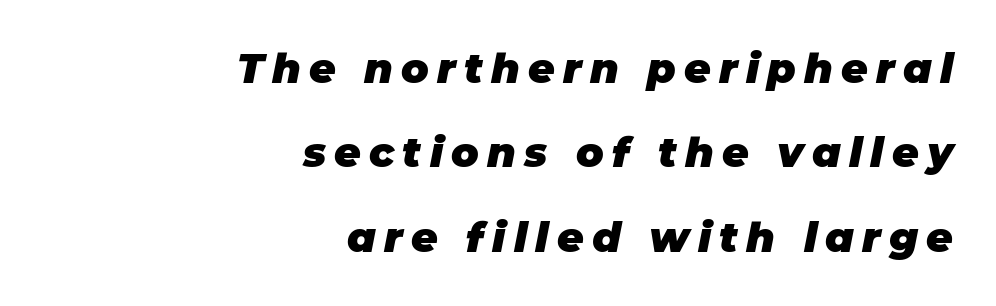
A typesetter would call this proportional, since set widths differ per character. This block would shrink considerably if given ordinary leading; it's expanded now. Each row of text sits above clean, open space. This sample is right-justified, so line beginnings fall wherever the words allow. Display-style spreading of the glyphs; the letterfit is very open. This is oblique type, the kind used for emphasis or titles.
